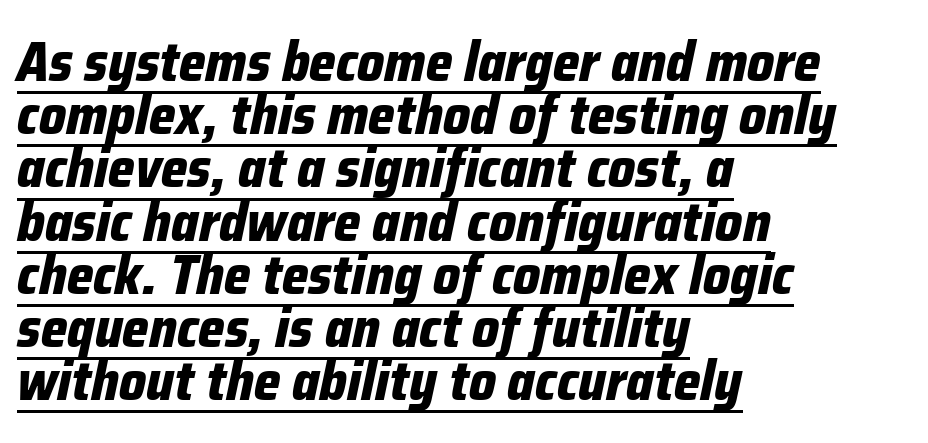
The rag falls on the right side of this text block. No extra tracking has been applied to these lines. The rendering uses a bold face; every stroke is thick and dark. Does the leading feel generous? Not at all — it's pinched. Each letter keeps its own natural width here, so spacing adapts to shape. A baseline rule has been typeset under these characters.
